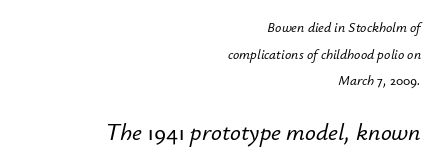
Summary of vertical rhythm: relaxed, with wide interline spacing. Characters follow at the spacing the type designer built in. Unmarked baselines from the first word to the last. The passage shown begins with its smaller block and ends with its larger one. A typesetter would mark this as italic. Caption: multi-line text, flush right, ragged left.
